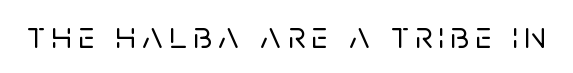
{"serif": "no", "italic": "no", "width": "normal", "stroke_contrast": "low", "x_height": "large", "monospaced": "no", "underline": "no", "glyph_px": 39}
